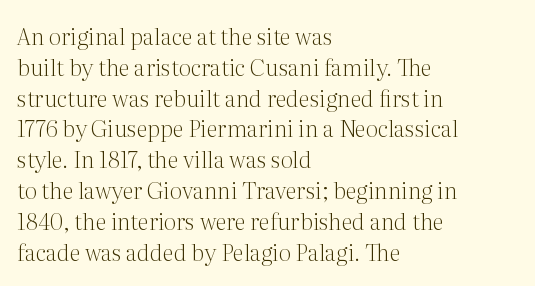
{"italic": "no", "bold": "no", "underline": "no", "align": "left", "line_spacing": "normal", "line_spacing_ratio": 1.34, "letter_spacing": "normal", "letter_spacing_em": 0.0, "glyph_px": 23}
